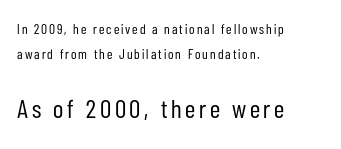
{"italic": "no", "bold": "no", "underline": "no", "align": "left", "line_spacing_ratio": 1.77, "larger_block": "second", "size_ratio": 1.86, "glyph_px": 26}
